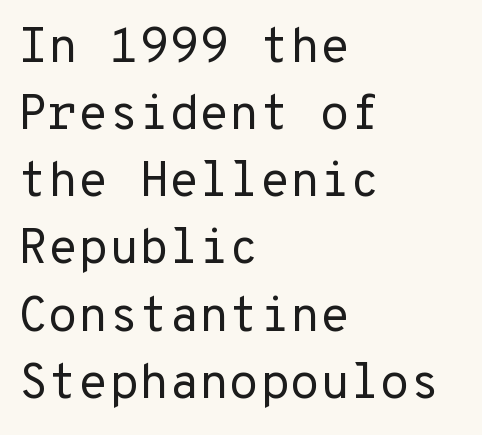
The image shows 49 px regular-weight sans-serif type, upright, monospaced; set left-aligned, normal line spacing (1.37x), normal letter spacing, not underlined; low stroke contrast and a medium x-height.
